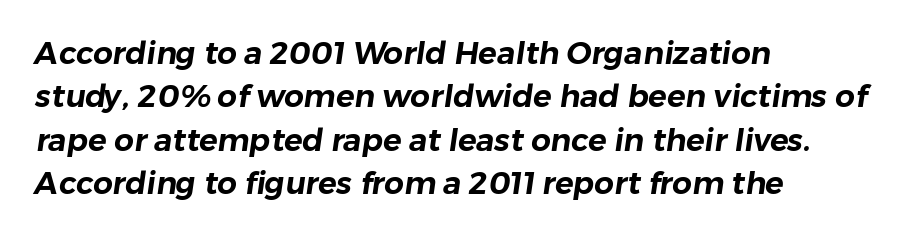
The image shows 31 px sans-serif type; set left-aligned, normal line spacing (1.4x), normal letter spacing, not underlined; low stroke contrast and a medium x-height.
